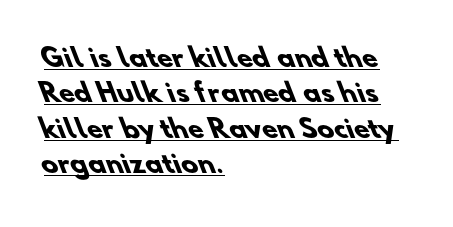
Set as a true bold cut, around the 700 mark. The typesetter has applied underlining to the passage shown. Layout note: lines flush left. The letters sit at their default tracking, neither squeezed nor spread. In terms of leading, this rendering sits right in the middle.
